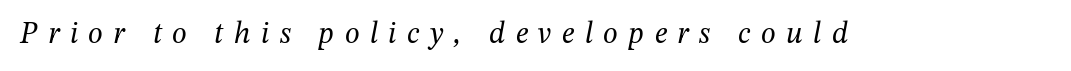
{"serif": "yes", "italic": "yes", "lean": "right", "slant_degrees": 12, "bold": "no", "weight": "regular", "width": "normal", "stroke_contrast": "medium", "x_height": "medium", "monospaced": "no", "underline": "no", "letter_spacing": "wide", "letter_spacing_em": 0.35, "glyph_px": 30}
